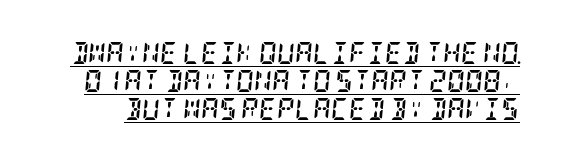
The image shows 22 px bold type, italic (leaning right); set normal line spacing (1.27x), normal letter spacing, underlined.
